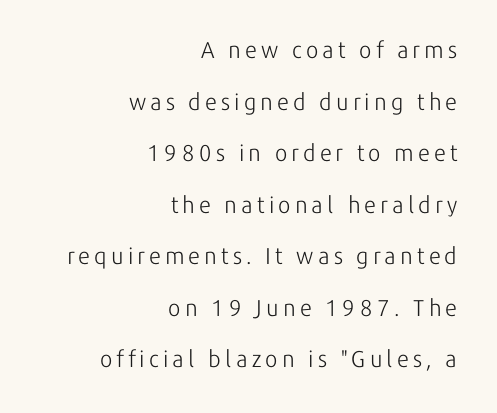
Q: Is the text bold? A: No.
Q: Is the text italic (slanted)? A: No, it is upright.
Q: Is the text underlined? A: No.
Q: How is the paragraph aligned? A: Right-aligned.
Q: Is the spacing between lines tight, normal or loose? A: Loose.
